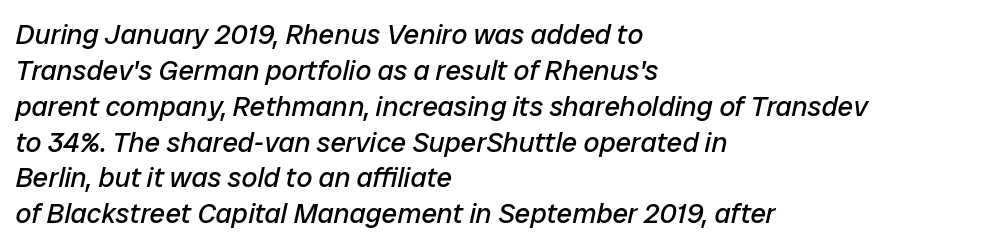
Look at the tracking — it's just the regular setting, nothing added. Does the copy run flush right? No — it runs flush left. Rows of type keep a routine distance in the vertical direction. No extra ink here — the face is not bold. Do the characters align in a grid? No, the font is proportional. Check under the words: just untouched page.
